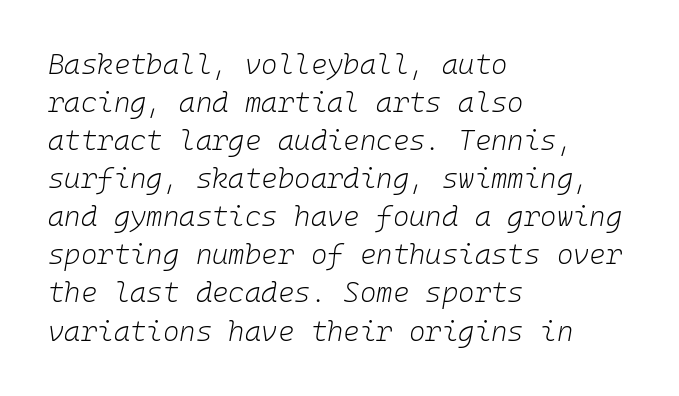
Q: Is the text bold? A: No.
Q: Is the text italic (slanted)? A: Yes, it leans right by about 10 degrees.
Q: Is the text underlined? A: No.
Q: How is the paragraph aligned? A: Left-aligned.
Q: Is the spacing between letters normal or unusually wide? A: Normal.
Q: Is the spacing between lines tight, normal or loose? A: Normal.
Q: Width (condensed, normal, or wide)? A: Normal.
Q: Stroke contrast? A: Low.
Q: x-height? A: Medium.
Q: Monospaced? A: Yes.
